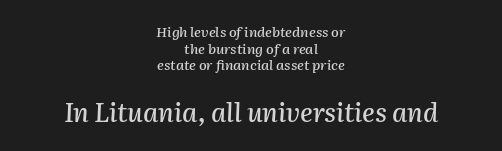
{"italic": "yes", "lean": "right", "slant_degrees": 2, "underline": "no", "align": "center", "line_spacing_ratio": 1.19, "letter_spacing": "normal", "letter_spacing_em": 0.0, "larger_block": "second", "size_ratio": 1.86, "glyph_px": 26}
